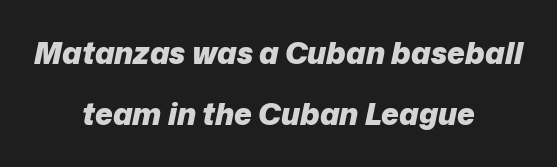
The image shows 30 px heavy type, italic (leaning right); set centered, loose line spacing (2.04x), normal letter spacing, not underlined; low stroke contrast and a medium x-height.
